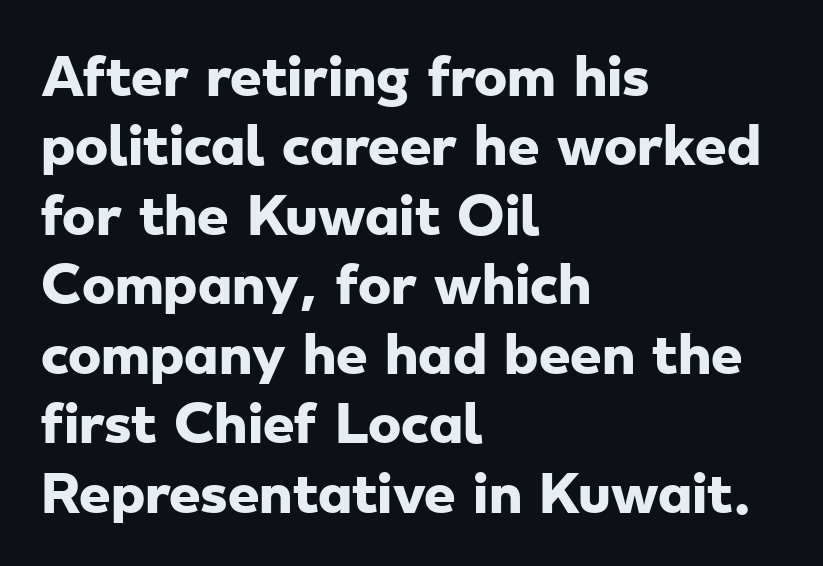
Leftover space on each line is placed entirely after the last word. Regarding serifs, this sample does without them. A clean baseline with only descenders dipping below it. Is the letter spacing exaggerated? No — it looks like the ordinary default.
